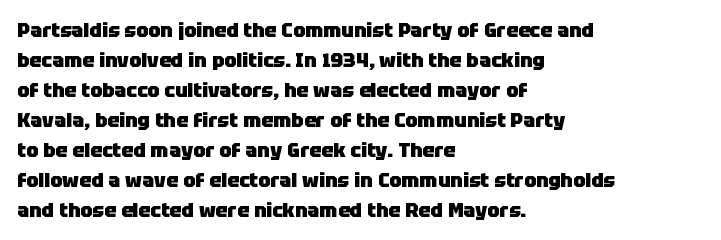
{"italic": "no", "bold": "yes", "underline": "no", "align": "left", "line_spacing": "normal", "line_spacing_ratio": 1.5, "letter_spacing": "normal", "letter_spacing_em": 0.0, "glyph_px": 20}
